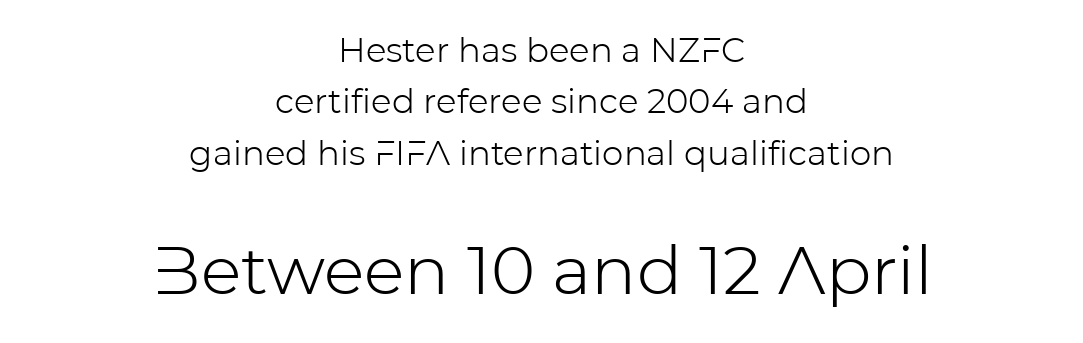
The vertical gap from one line to the next is medium. The rendering shows plain stroke endings on the letterforms — a sans-serif design. Compare the two chunks: the lower has the greater cap height. The letters sit at their default tracking, neither squeezed nor spread.
